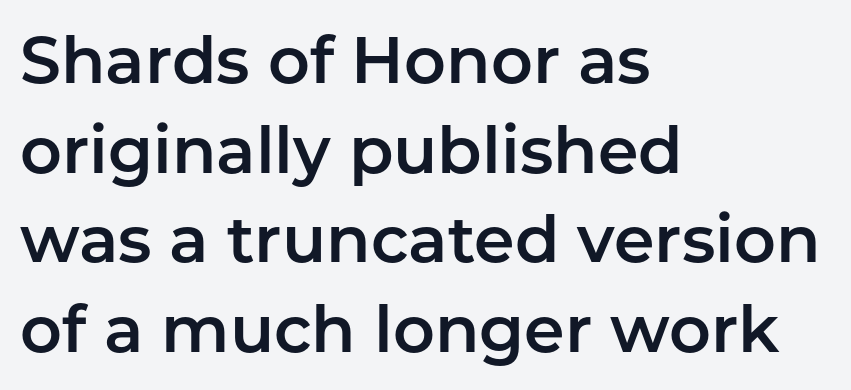
I'd call this a sans setting — the letters go barefoot. Looks like regular typesetting: each glyph gets only the width it needs. Leading matches the norm, producing a regular column. Clear beneath every line of the passage. Do the letters lean? They stand straight. Alignment: flush left.
